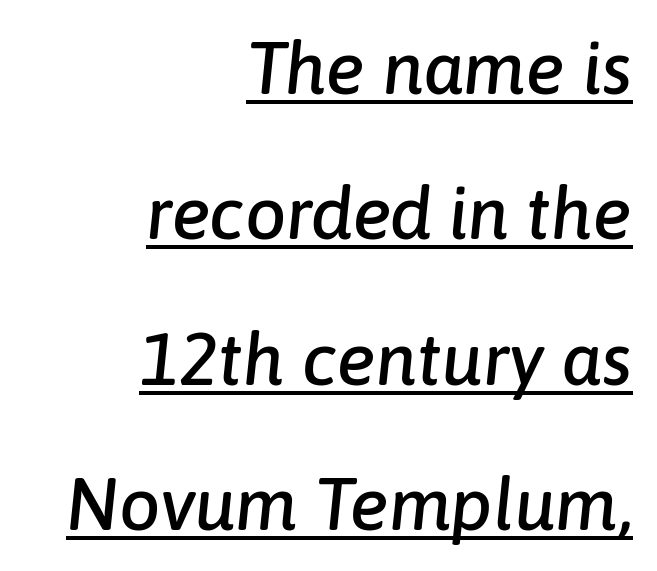
Q: Is the text italic (slanted)? A: Yes, it leans right by about 6 degrees.
Q: Is the text underlined? A: Yes.
Q: How is the paragraph aligned? A: Right-aligned.
Q: Is the spacing between letters normal or unusually wide? A: Normal.
Q: Is the spacing between lines tight, normal or loose? A: Loose.
Q: Width (condensed, normal, or wide)? A: Normal.
Q: Stroke contrast? A: Low.
Q: x-height? A: Medium.
Q: Monospaced? A: No.
